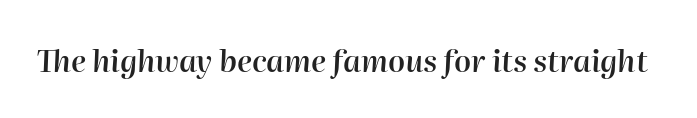
The image shows 30 px semibold type, italic (leaning right); set normal letter spacing, not underlined; high stroke contrast and a medium x-height.
